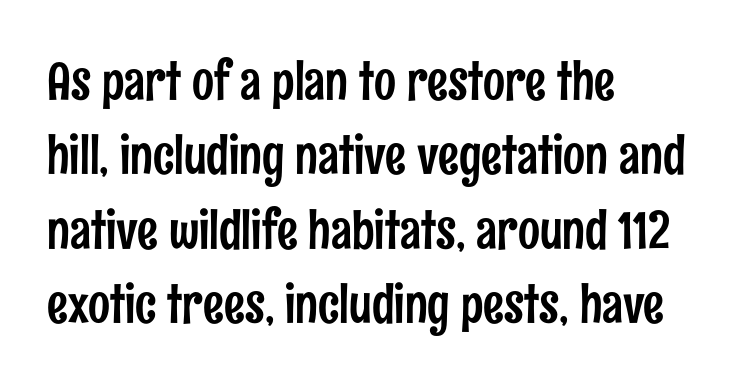
{"serif": "no", "italic": "no", "width": "condensed", "stroke_contrast": "low", "x_height": "medium", "monospaced": "no", "underline": "no", "align": "left", "line_spacing": "normal", "line_spacing_ratio": 1.43, "letter_spacing": "normal", "letter_spacing_em": 0.0, "glyph_px": 52}
